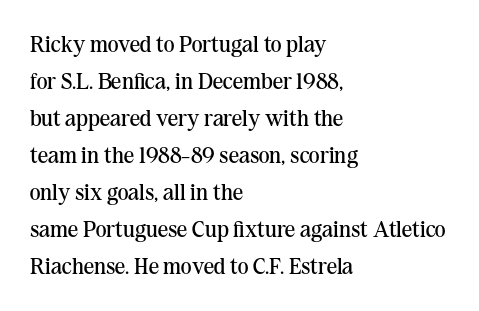
The image shows 23 px text type, upright; set left-aligned, normal line spacing (1.61x), normal letter spacing, not underlined.
